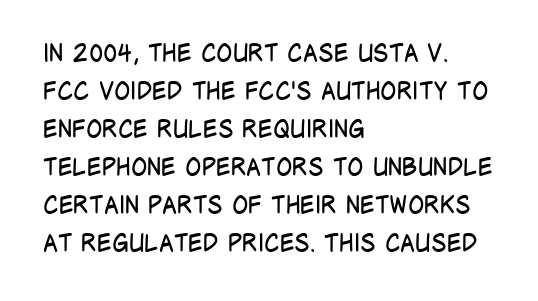
Q: Is the text bold? A: No.
Q: Is the text italic (slanted)? A: No, it is upright.
Q: Is the text underlined? A: No.
Q: How is the paragraph aligned? A: Left-aligned.
Q: Is the spacing between letters normal or unusually wide? A: Normal.
Q: Is the spacing between lines tight, normal or loose? A: Normal.
